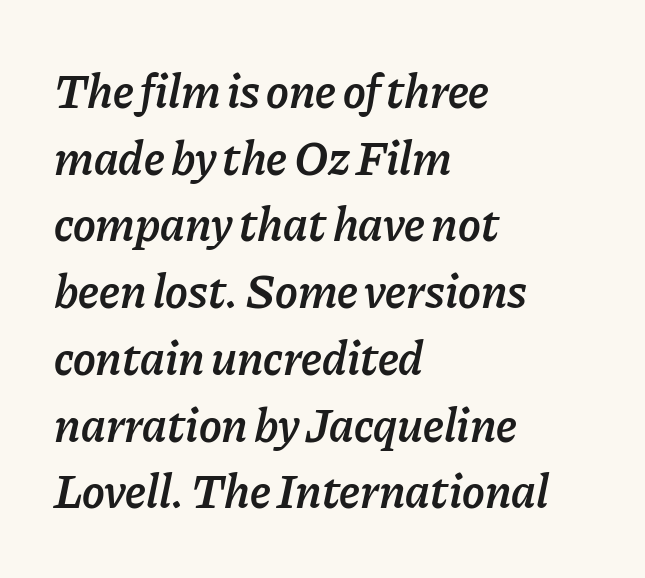
The image shows 48 px semibold type, italic (leaning right); set left-aligned, normal line spacing (1.39x), normal letter spacing, not underlined; low stroke contrast and a medium x-height.
